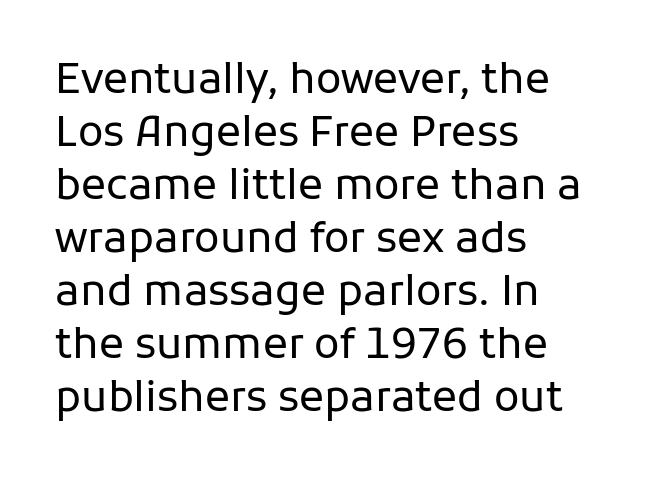
The image shows 42 px regular-weight sans-serif type, upright; set left-aligned, normal line spacing (1.26x), normal letter spacing, not underlined; low stroke contrast and a medium x-height.
